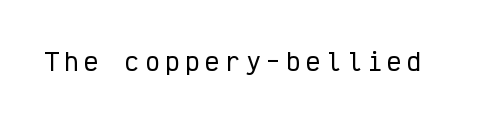
{"italic": "no", "underline": "no", "letter_spacing": "wide", "letter_spacing_em": 0.24, "glyph_px": 24}
